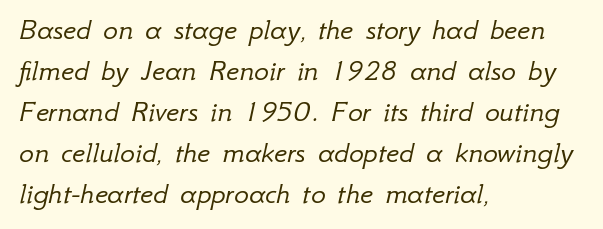
{"italic": "yes", "lean": "right", "slant_degrees": 12, "bold": "no", "weight": "light", "width": "normal", "stroke_contrast": "low", "x_height": "small", "monospaced": "no", "underline": "no", "align": "left", "line_spacing": "normal", "line_spacing_ratio": 1.32, "letter_spacing": "normal", "letter_spacing_em": 0.0, "glyph_px": 31}
